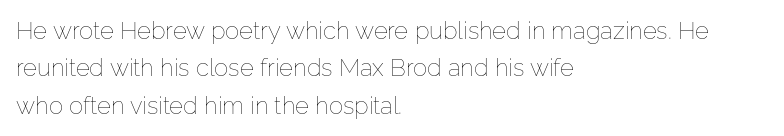
Evenly set lines give the paragraph a standard silhouette. Here the glyphs are tracked normally, forming tight word shapes. Rule under the text: the space is simply empty. Italic? Not at all — the glyphs are vertical. These glyphs show unthickened strokes, regular width or finer.
